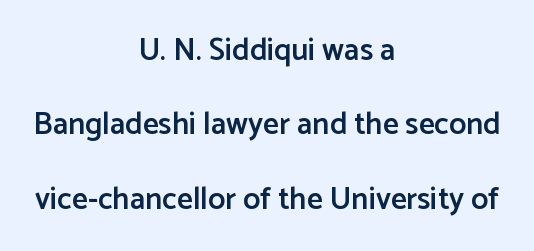
The image shows 31 px semibold sans-serif type, upright; set centered, loose line spacing (2.4x), normal letter spacing, not underlined; low stroke contrast and a medium x-height.
